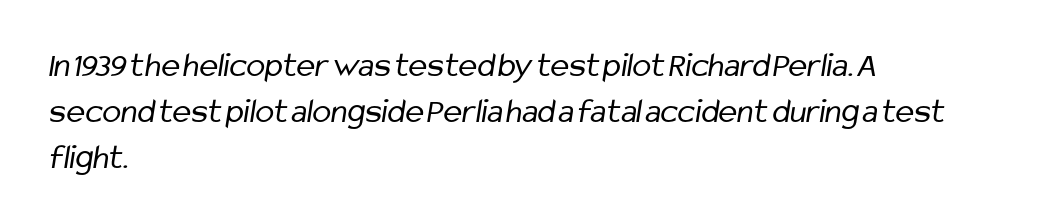
The image shows 35 px regular-weight, condensed sans-serif type; set left-aligned, normal line spacing (1.32x), normal letter spacing, not underlined; low stroke contrast and a medium x-height.
